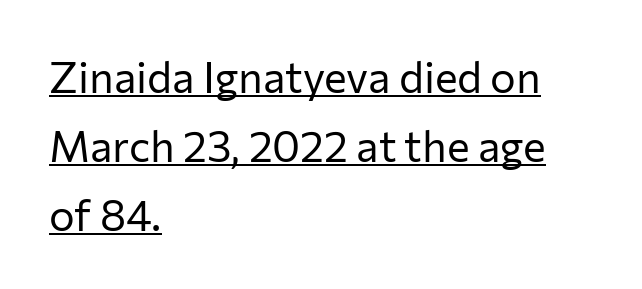
{"serif": "no", "italic": "no", "bold": "no", "weight": "regular", "width": "normal", "stroke_contrast": "low", "x_height": "medium", "monospaced": "no", "underline": "yes", "align": "left", "line_spacing": "normal", "line_spacing_ratio": 1.6, "letter_spacing": "normal", "letter_spacing_em": 0.0, "glyph_px": 43}
